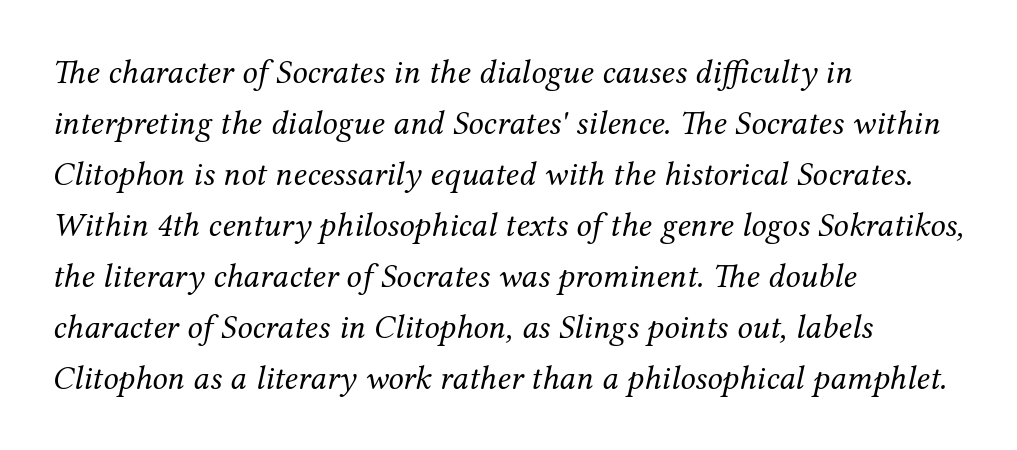
Q: Is the text bold? A: No.
Q: Is the text italic (slanted)? A: Yes, it leans right by about 12 degrees.
Q: Is the typeface a serif or a sans-serif typeface? A: Serif.
Q: Is the text underlined? A: No.
Q: How is the paragraph aligned? A: Left-aligned.
Q: Is the spacing between letters normal or unusually wide? A: Normal.
Q: Is the spacing between lines tight, normal or loose? A: Normal.
Q: Width (condensed, normal, or wide)? A: Normal.
Q: Stroke contrast? A: Medium.
Q: x-height? A: Medium.
Q: Monospaced? A: No.
